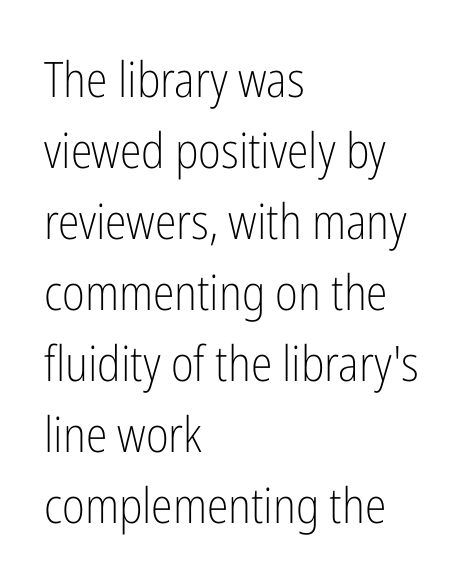
The letters stand straight up with perfectly vertical stems. Ink coverage per letter is moderate at most. Nobody drew a line under any word here. The text was rendered using a sans face with plain stroke endings. Regular leading. How are the letters spaced? Ordinarily, with no added tracking.
